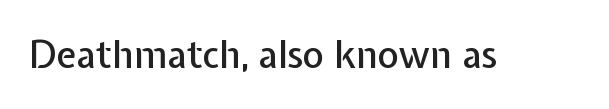
Spacing between characters is what you'd get straight out of the box. Just letters on the line, the space beneath them empty. This rendering employs a face without finishing strokes, i.e., a sans-serif. Each letter keeps its own natural width here, so spacing adapts to shape. Quick note: not italic, upright.
